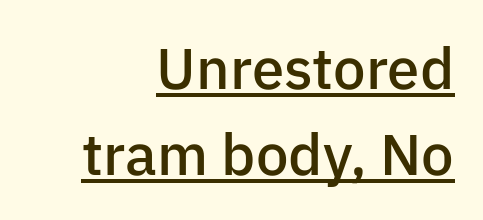
{"serif": "no", "italic": "no", "bold": "semi", "weight": "semibold", "width": "normal", "stroke_contrast": "low", "x_height": "medium", "monospaced": "no", "underline": "yes", "align": "right", "line_spacing": "normal", "line_spacing_ratio": 1.48, "letter_spacing": "normal", "letter_spacing_em": 0.0, "glyph_px": 58}
